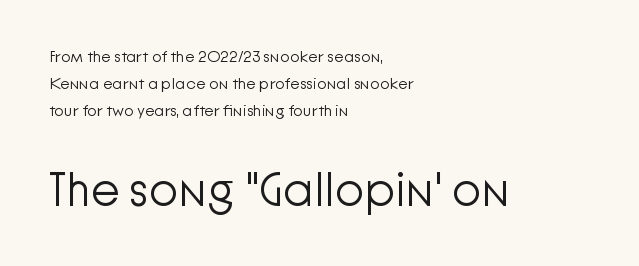
The image shows 47 px light sans-serif type, upright; set left-aligned, normal line spacing (1.7x), normal letter spacing, not underlined; the second (bottom) block is 2.94x larger; low stroke contrast and a medium x-height.
